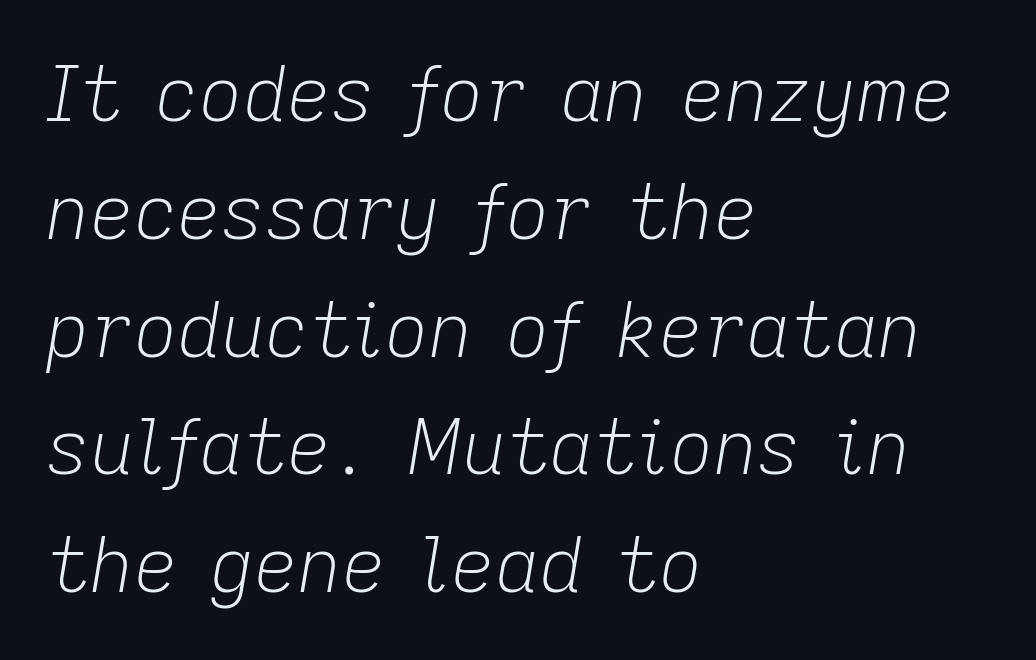
Q: Is the text bold? A: No.
Q: Is the text italic (slanted)? A: Yes, it leans right by about 9 degrees.
Q: Is the text underlined? A: No.
Q: How is the paragraph aligned? A: Left-aligned.
Q: Is the spacing between letters normal or unusually wide? A: Normal.
Q: Is the spacing between lines tight, normal or loose? A: Normal.
Q: Width (condensed, normal, or wide)? A: Normal.
Q: Stroke contrast? A: Low.
Q: x-height? A: Medium.
Q: Monospaced? A: No.
